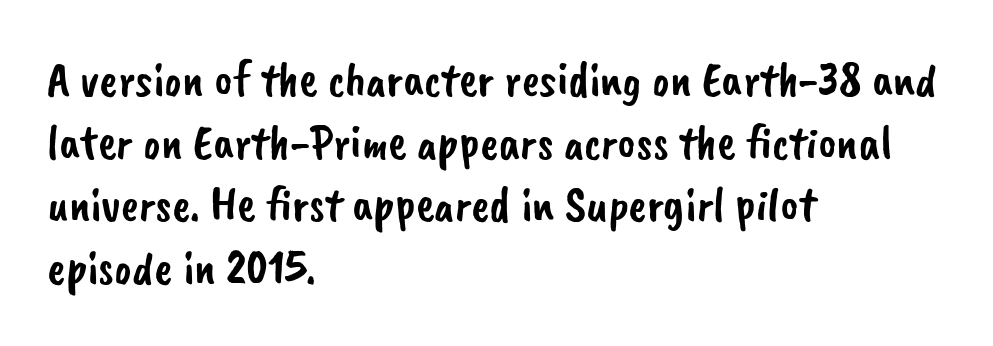
Q: Is the typeface a serif or a sans-serif typeface? A: Sans-serif.
Q: Is the text underlined? A: No.
Q: How is the paragraph aligned? A: Left-aligned.
Q: Is the spacing between letters normal or unusually wide? A: Normal.
Q: Is the spacing between lines tight, normal or loose? A: Normal.
Q: Width (condensed, normal, or wide)? A: Normal.
Q: Stroke contrast? A: Low.
Q: x-height? A: Small.
Q: Monospaced? A: No.
